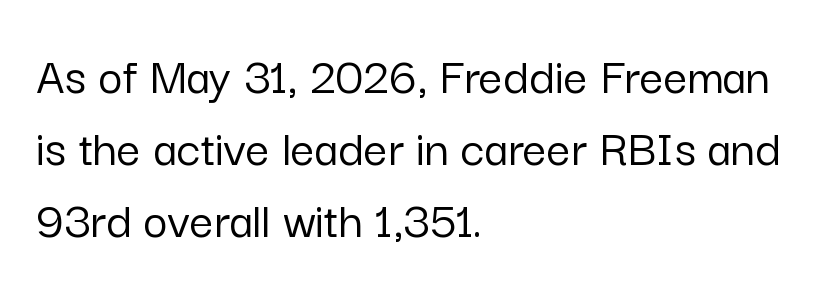
The image shows 53 px sans-serif type, upright; set left-aligned, normal line spacing (1.36x), normal letter spacing, not underlined; low stroke contrast and a medium x-height.
